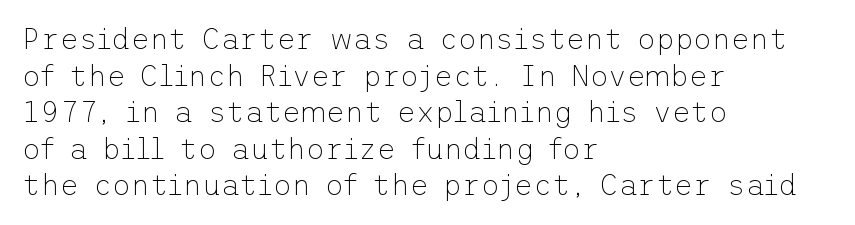
Q: Is the text bold? A: No.
Q: Is the text italic (slanted)? A: No, it is upright.
Q: Is the typeface a serif or a sans-serif typeface? A: Sans-serif.
Q: Is the text underlined? A: No.
Q: How is the paragraph aligned? A: Left-aligned.
Q: Is the spacing between letters normal or unusually wide? A: Normal.
Q: Is the spacing between lines tight, normal or loose? A: Normal.
Q: Width (condensed, normal, or wide)? A: Normal.
Q: Stroke contrast? A: Low.
Q: x-height? A: Medium.
